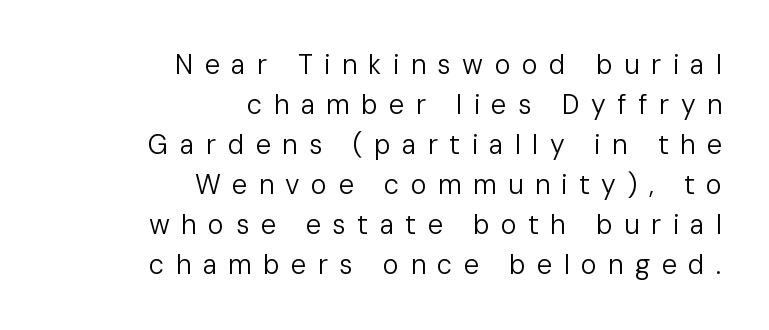
The image shows 27 px text type, upright; set right-aligned, normal line spacing (1.48x), unusually wide letter spacing (+0.42 em), not underlined.
